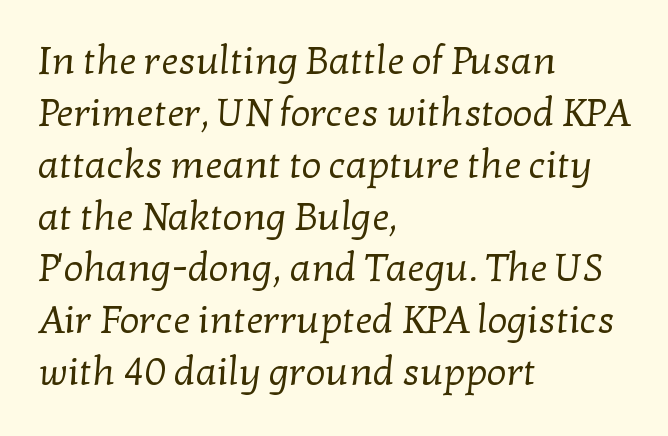
The weight would be labelled regular, book, light, or lighter still. The words here are not underlined. Character widths vary here, with narrow letters taking less room than wide ones. Horizontally, the lines are justified to the leading edge only. Summary of vertical rhythm: regular, with standard interline spacing.
